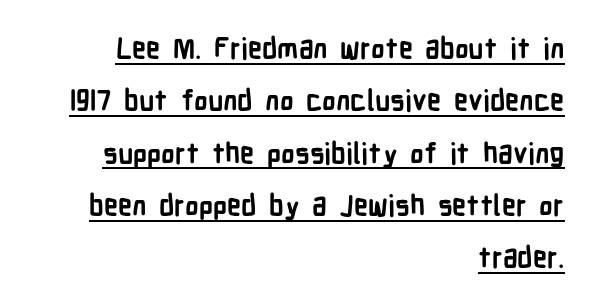
Q: Is the text bold? A: Yes.
Q: Is the text italic (slanted)? A: No, it is upright.
Q: Is the typeface a serif or a sans-serif typeface? A: Sans-serif.
Q: Is the text underlined? A: Yes.
Q: How is the paragraph aligned? A: Right-aligned.
Q: Is the spacing between letters normal or unusually wide? A: Normal.
Q: Width (condensed, normal, or wide)? A: Condensed.
Q: Stroke contrast? A: Low.
Q: x-height? A: Medium.
Q: Monospaced? A: No.
